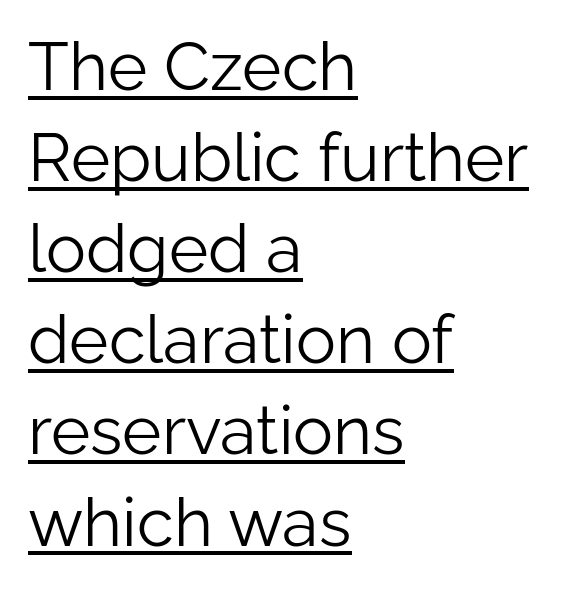
Q: Is the text bold? A: No.
Q: Is the text italic (slanted)? A: No, it is upright.
Q: Is the typeface a serif or a sans-serif typeface? A: Sans-serif.
Q: Is the text underlined? A: Yes.
Q: How is the paragraph aligned? A: Left-aligned.
Q: Is the spacing between letters normal or unusually wide? A: Normal.
Q: Is the spacing between lines tight, normal or loose? A: Normal.
Q: Width (condensed, normal, or wide)? A: Normal.
Q: Stroke contrast? A: Low.
Q: x-height? A: Medium.
Q: Monospaced? A: No.
